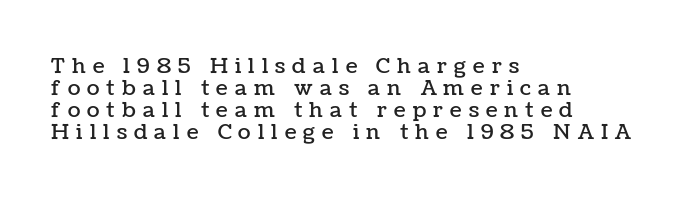
{"italic": "no", "underline": "no", "align": "left", "line_spacing": "tight", "line_spacing_ratio": 1.05, "letter_spacing": "wide", "letter_spacing_em": 0.34, "glyph_px": 21}
